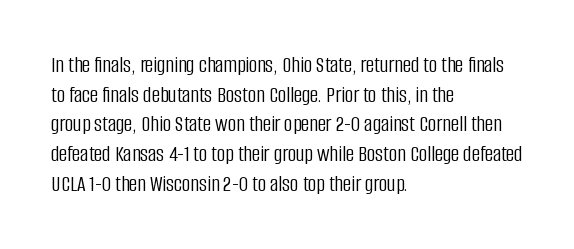
The image shows 23 px text type, upright; set left-aligned, normal line spacing (1.29x), normal letter spacing, not underlined.
